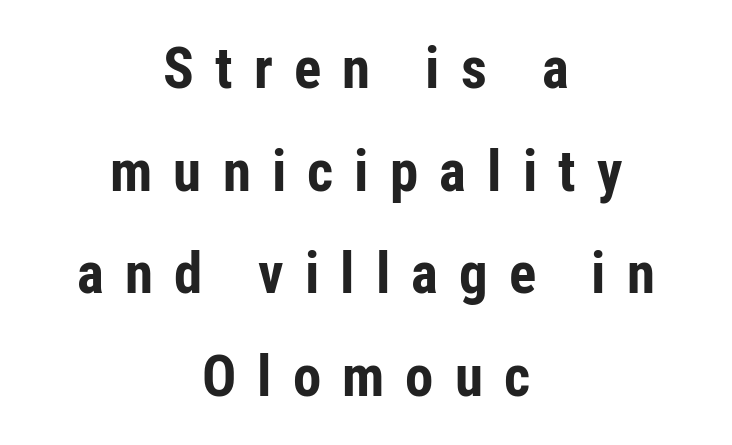
The image shows 57 px bold, condensed sans-serif type, upright; set centered, line spacing 1.8x, unusually wide letter spacing (+0.37 em), not underlined; low stroke contrast and a medium x-height.
